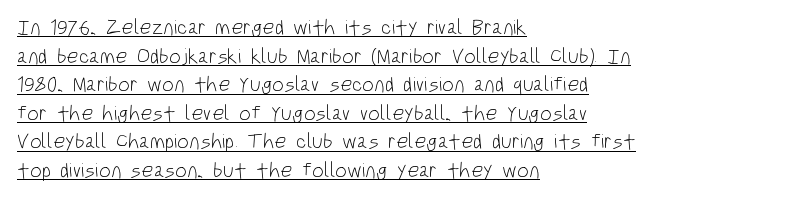
{"italic": "no", "bold": "no", "underline": "yes", "align": "left", "line_spacing": "normal", "line_spacing_ratio": 1.36, "letter_spacing": "normal", "letter_spacing_em": 0.0, "glyph_px": 21}
